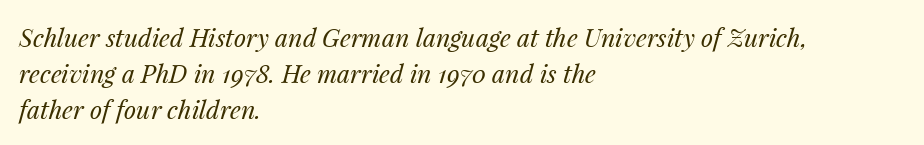
This sample uses an oblique cut, with every glyph tilted off the vertical. Glyph-to-glyph distance matches everyday printed text. The rows are spaced the way most documents space them. Typeset ragged right — the left edge is the straight one.
